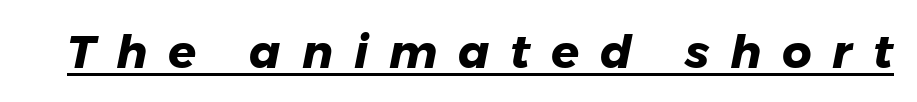
Q: Is the text bold? A: Yes.
Q: Is the typeface a serif or a sans-serif typeface? A: Sans-serif.
Q: Is the text underlined? A: Yes.
Q: Is the spacing between letters normal or unusually wide? A: Unusually wide.
Q: Width (condensed, normal, or wide)? A: Normal.
Q: Stroke contrast? A: Low.
Q: x-height? A: Medium.
Q: Monospaced? A: No.
